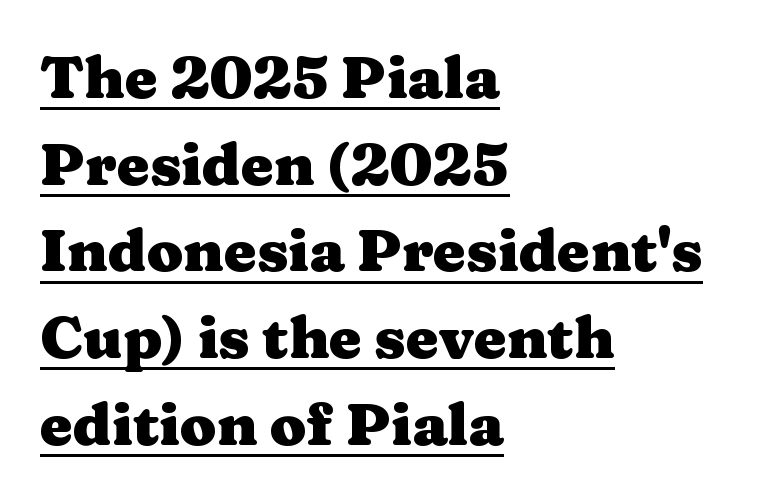
Q: Is the text bold? A: Yes.
Q: Is the text italic (slanted)? A: No, it is upright.
Q: Is the typeface a serif or a sans-serif typeface? A: Serif.
Q: Is the text underlined? A: Yes.
Q: How is the paragraph aligned? A: Left-aligned.
Q: Is the spacing between letters normal or unusually wide? A: Normal.
Q: Is the spacing between lines tight, normal or loose? A: Normal.
Q: Width (condensed, normal, or wide)? A: Wide.
Q: Stroke contrast? A: Medium.
Q: x-height? A: Medium.
Q: Monospaced? A: No.
